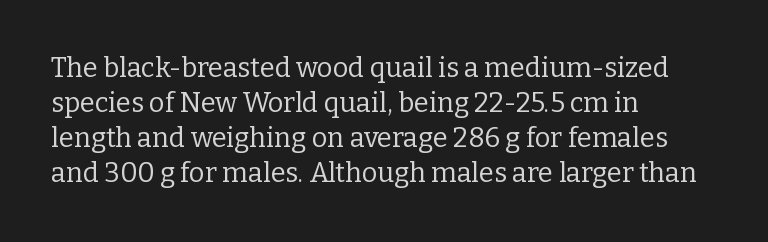
The image shows 27 px text type, upright; set left-aligned, normal line spacing (1.3x), normal letter spacing, not underlined.
